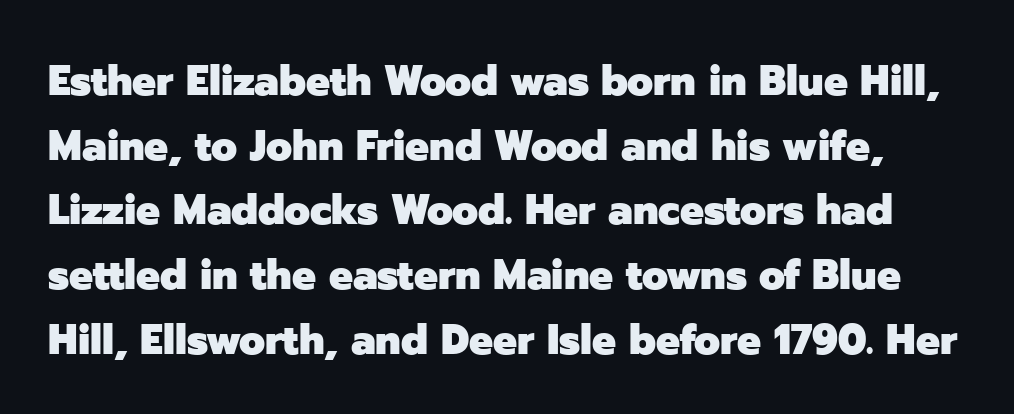
The image shows 42 px heavy sans-serif type, upright; set normal line spacing (1.54x), normal letter spacing, not underlined; low stroke contrast and a medium x-height.
